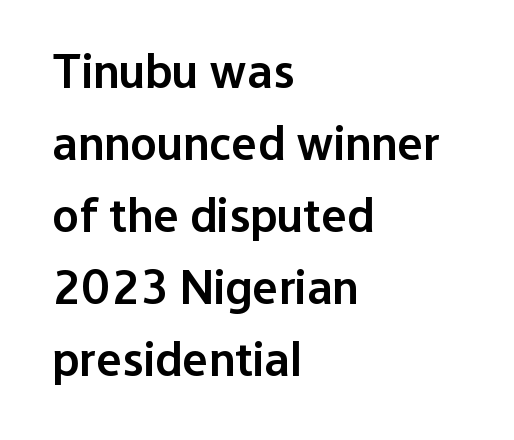
The image shows 49 px semibold sans-serif type, upright; set left-aligned, normal line spacing (1.47x), normal letter spacing, not underlined; low stroke contrast and a medium x-height.
